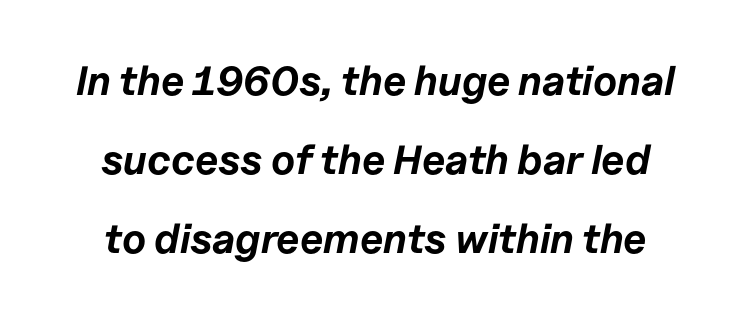
The image shows 41 px bold type, italic (leaning right); set loose line spacing (1.93x), normal letter spacing, not underlined; low stroke contrast and a medium x-height.
